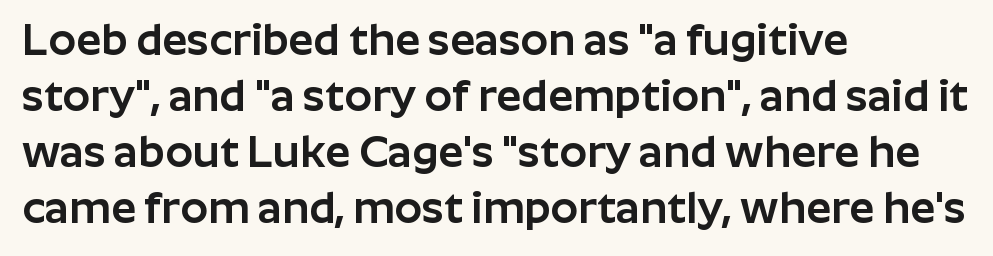
Q: Is the text italic (slanted)? A: No, it is upright.
Q: Is the typeface a serif or a sans-serif typeface? A: Sans-serif.
Q: Is the text underlined? A: No.
Q: How is the paragraph aligned? A: Left-aligned.
Q: Is the spacing between letters normal or unusually wide? A: Normal.
Q: Is the spacing between lines tight, normal or loose? A: Normal.
Q: Width (condensed, normal, or wide)? A: Normal.
Q: Stroke contrast? A: Low.
Q: x-height? A: Medium.
Q: Monospaced? A: No.
